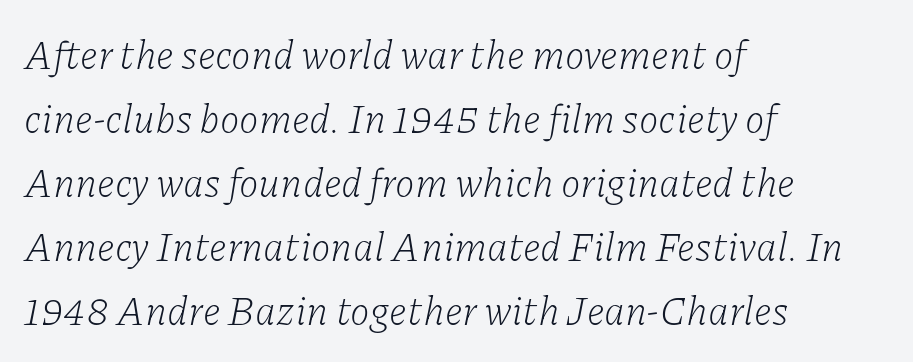
The image shows 40 px light serif type, italic (leaning right); set left-aligned, normal line spacing (1.6x), normal letter spacing, not underlined; low stroke contrast and a medium x-height.
